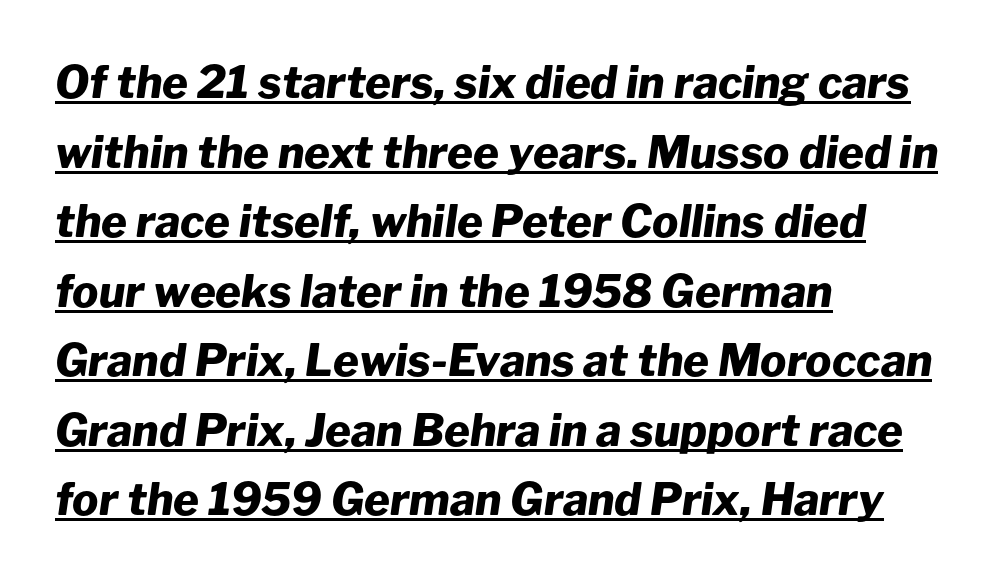
Q: Is the text bold? A: Yes.
Q: Is the text italic (slanted)? A: Yes, it leans right by about 8 degrees.
Q: Is the text underlined? A: Yes.
Q: How is the paragraph aligned? A: Left-aligned.
Q: Is the spacing between letters normal or unusually wide? A: Normal.
Q: Is the spacing between lines tight, normal or loose? A: Normal.
Q: Width (condensed, normal, or wide)? A: Normal.
Q: Stroke contrast? A: Low.
Q: x-height? A: Medium.
Q: Monospaced? A: No.
